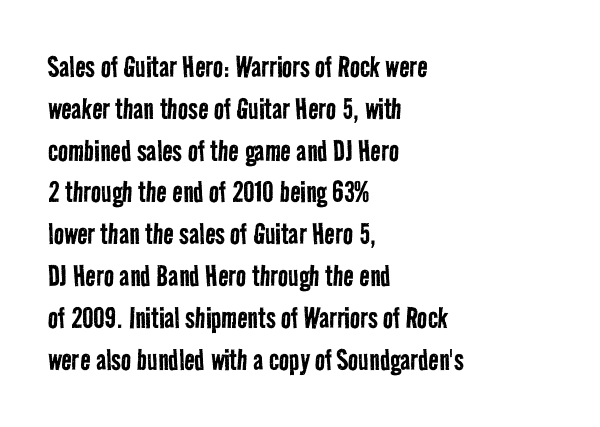
Q: Is the text bold? A: No.
Q: Is the typeface a serif or a sans-serif typeface? A: Sans-serif.
Q: Is the text underlined? A: No.
Q: How is the paragraph aligned? A: Left-aligned.
Q: Is the spacing between letters normal or unusually wide? A: Normal.
Q: Width (condensed, normal, or wide)? A: Condensed.
Q: Stroke contrast? A: Low.
Q: x-height? A: Medium.
Q: Monospaced? A: No.
